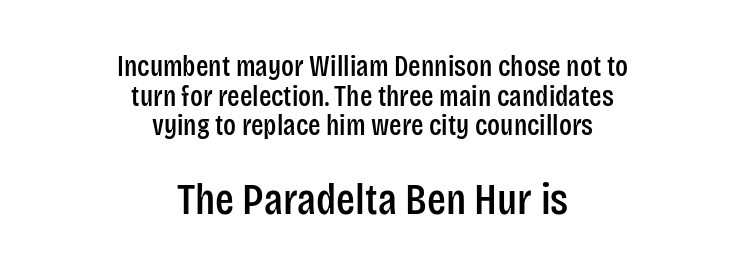
The image shows 44 px condensed sans-serif type, upright; set centered, tight line spacing (1.02x), normal letter spacing, not underlined; the second (bottom) block is 1.52x larger; low stroke contrast and a large x-height.
